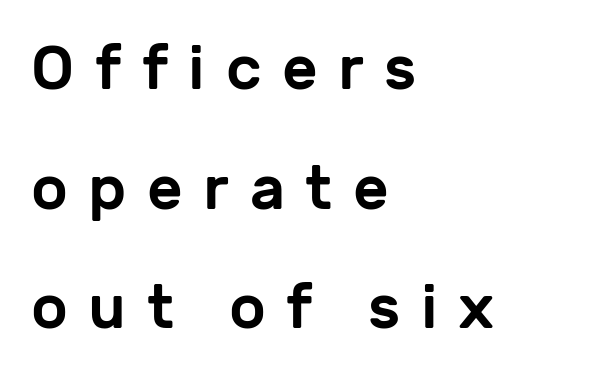
{"serif": "no", "italic": "no", "width": "normal", "stroke_contrast": "low", "x_height": "medium", "monospaced": "no", "underline": "no", "align": "left", "line_spacing": "loose", "line_spacing_ratio": 1.93, "letter_spacing": "wide", "letter_spacing_em": 0.33, "glyph_px": 62}
